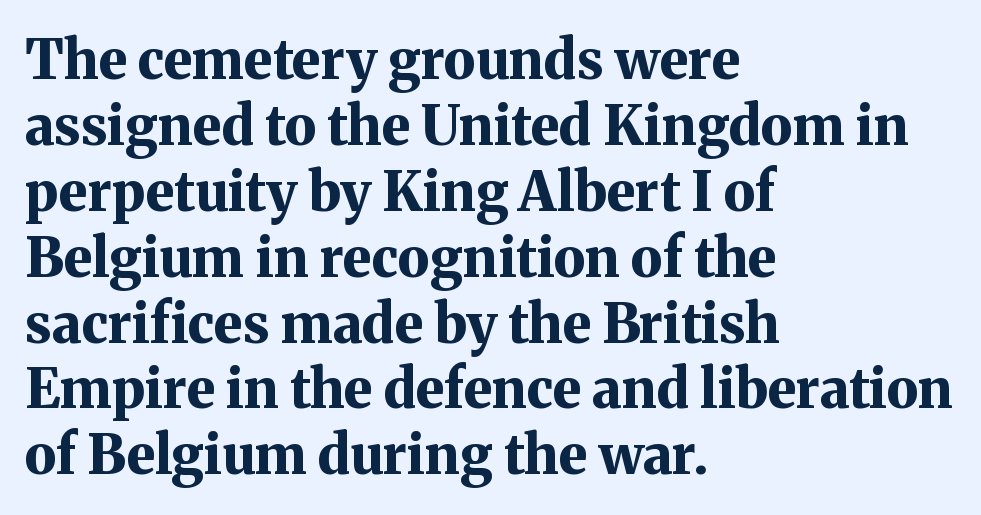
You can tell from the footed stems that serif type was used. The passage shown is emphatically bold. Underline: absent. Looks like regular typesetting: each glyph gets only the width it needs. If you drew a line through each stem, it would be perfectly vertical. Alignment: flush left.
